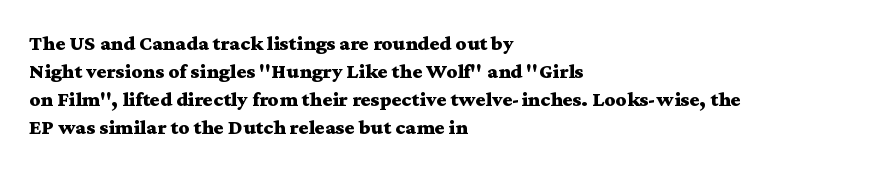
Q: Is the text bold? A: Yes.
Q: Is the text italic (slanted)? A: No, it is upright.
Q: Is the text underlined? A: No.
Q: How is the paragraph aligned? A: Left-aligned.
Q: Is the spacing between letters normal or unusually wide? A: Normal.
Q: Is the spacing between lines tight, normal or loose? A: Normal.
